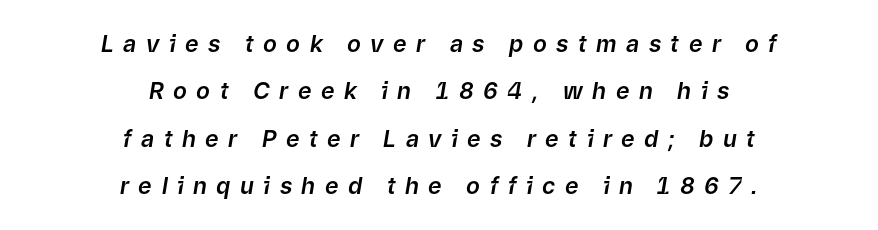
The horizontal fit of the characters is loose and conspicuously gappy. The lines are quadded center. Letters rest on an invisible, unmarked baseline. The rendering uses a large line-height, opening up the rows. Quick note: italic.
